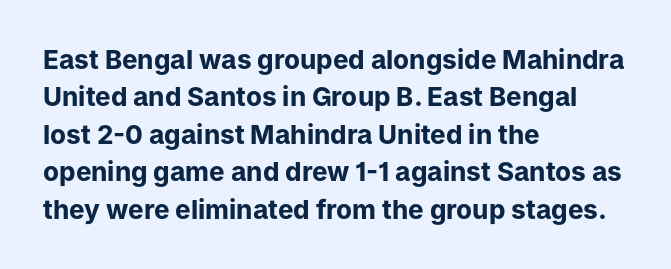
The image shows 26 px bold type, upright; set left-aligned, normal line spacing (1.44x), normal letter spacing, not underlined.
